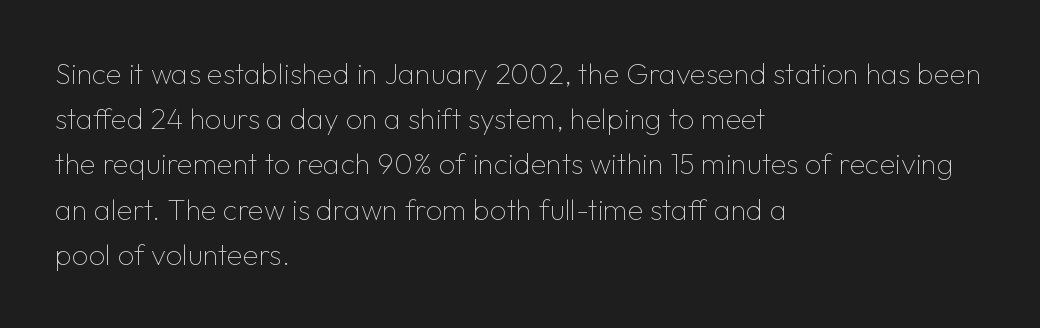
{"serif": "no", "italic": "no", "bold": "no", "weight": "thin", "width": "normal", "stroke_contrast": "low", "x_height": "medium", "monospaced": "no", "underline": "no", "align": "left", "line_spacing": "normal", "line_spacing_ratio": 1.56, "letter_spacing": "normal", "letter_spacing_em": 0.0, "glyph_px": 29}
